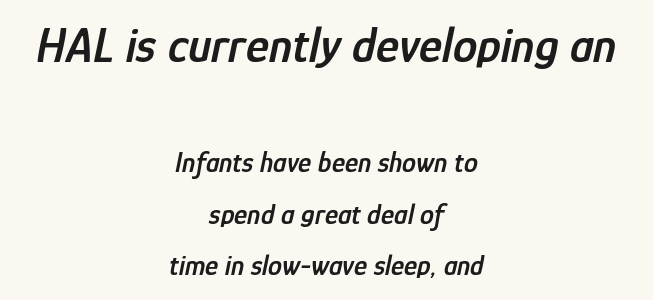
This rendering uses center alignment, leaving both contours irregular but symmetric. How are the letters spaced? Ordinarily, with no added tracking. Just letters on the line, the space beneath them empty. Observe the lean: these are italic letterforms.
